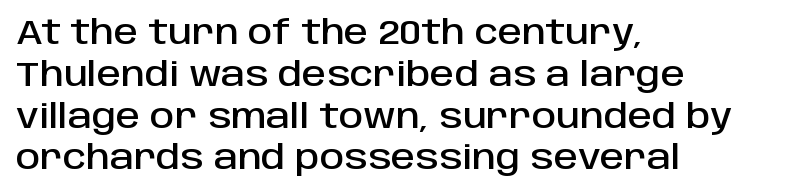
Unlike a traditional serif, this face leaves its strokes unadorned. This sample has the flowing, uneven cadence of proportional lettering. The specimen omits any rule beneath the text block's lines. Alignment: flush left. Short note: letters normally spaced.
